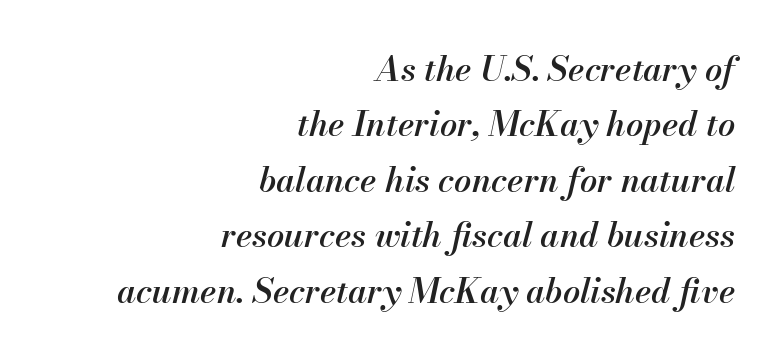
The image shows 34 px semibold type, italic (leaning right); set right-aligned, normal line spacing (1.63x), normal letter spacing, not underlined; medium stroke contrast and a small x-height.
